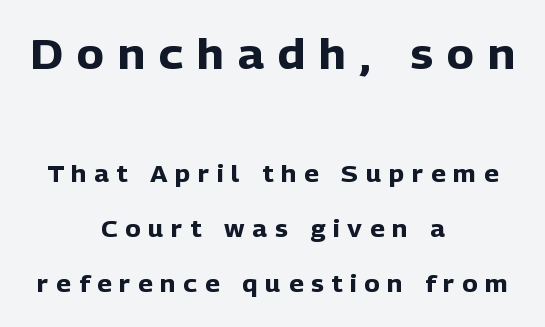
Line starts and ends both wander, symmetrically. The characters look thick and weighty, a clear bold. Each word looks stretched out because of the extra space between its letters. This sample trades compactness for vertical openness between lines.
